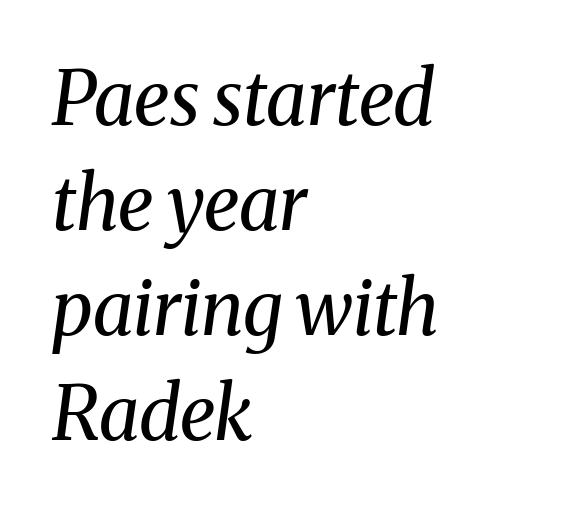
The image shows 74 px regular-weight serif type, italic (leaning right); set left-aligned, normal line spacing (1.42x), normal letter spacing, not underlined; medium stroke contrast and a medium x-height.
